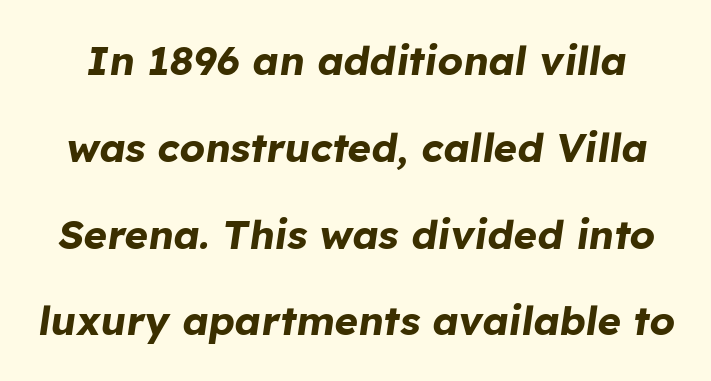
{"italic": "yes", "lean": "right", "slant_degrees": 8, "bold": "yes", "weight": "bold", "width": "normal", "stroke_contrast": "low", "x_height": "medium", "monospaced": "no", "underline": "no", "line_spacing": "loose", "line_spacing_ratio": 2.17, "letter_spacing": "normal", "letter_spacing_em": 0.0, "glyph_px": 40}
